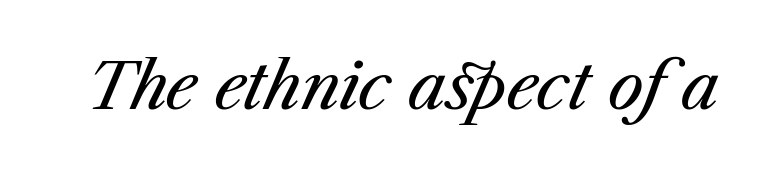
Q: Is the text bold? A: No.
Q: Is the text italic (slanted)? A: Yes, it leans right by about 23 degrees.
Q: Is the text underlined? A: No.
Q: Is the spacing between letters normal or unusually wide? A: Normal.
Q: Width (condensed, normal, or wide)? A: Normal.
Q: Stroke contrast? A: Medium.
Q: x-height? A: Medium.
Q: Monospaced? A: No.
